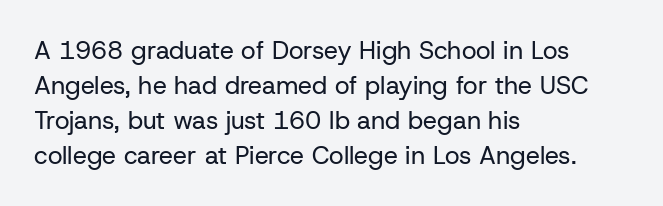
{"italic": "no", "bold": "no", "underline": "no", "align": "left", "line_spacing": "normal", "line_spacing_ratio": 1.4, "letter_spacing": "normal", "letter_spacing_em": 0.0, "glyph_px": 25}
